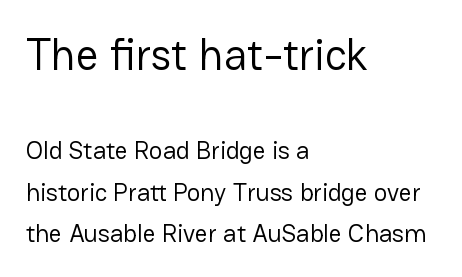
The image shows 44 px regular-weight sans-serif type, upright; set left-aligned, normal line spacing (1.66x), normal letter spacing, not underlined; the first (top) block is 1.76x larger; low stroke contrast and a medium x-height.
